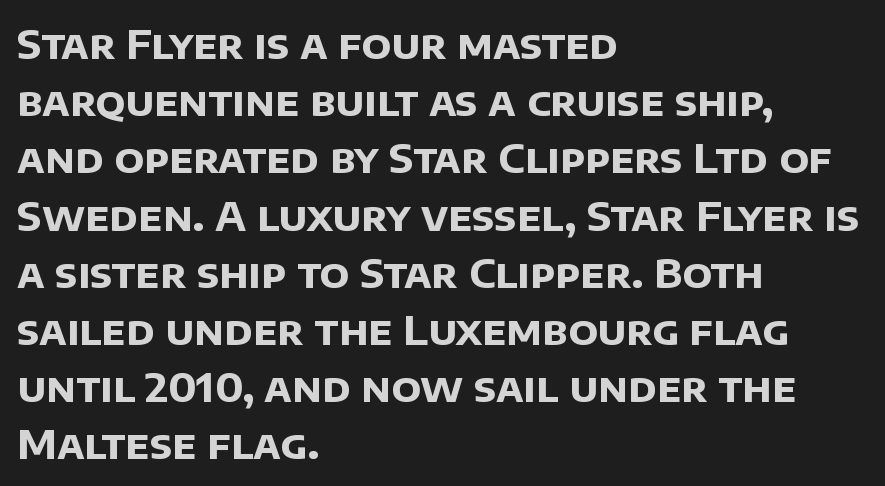
Whoever set this chose a conventional vertical rhythm. The face used here is proportionally spaced, like ordinary book or web type. Serif or sans? Sans — the stroke terminals are bare. Teacher's note: observe the even left margin — that is flush-left alignment.
